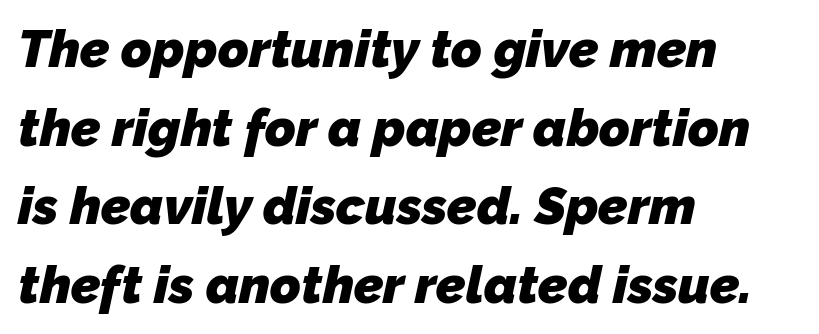
{"serif": "no", "bold": "yes", "weight": "heavy", "width": "normal", "stroke_contrast": "low", "x_height": "medium", "monospaced": "no", "underline": "no", "align": "left", "line_spacing": "normal", "line_spacing_ratio": 1.51, "letter_spacing": "normal", "letter_spacing_em": 0.0, "glyph_px": 52}
